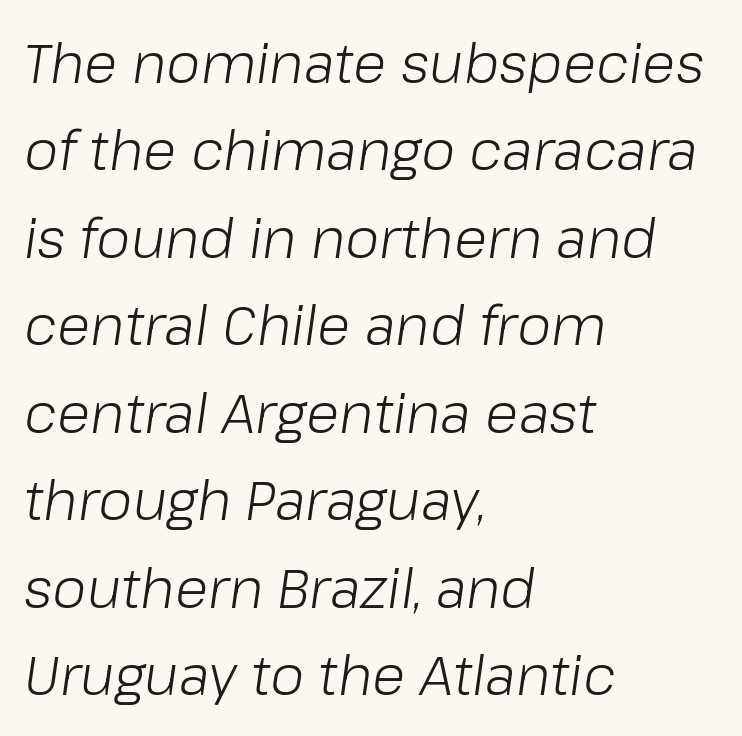
The face used here is proportionally spaced, like ordinary book or web type. The typography opts for an oblique posture over an upright one. Does the leading feel generous? No, just average. Caption: multi-line text, flush left, ragged right.
